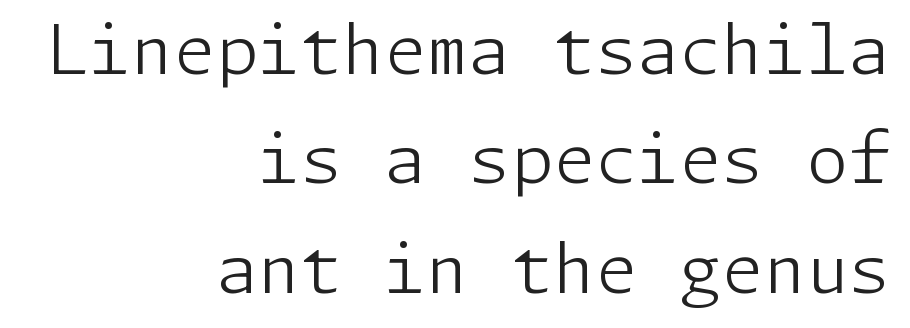
The image shows 68 px light sans-serif type, upright; set right-aligned, normal line spacing (1.61x), normal letter spacing, not underlined; low stroke contrast and a medium x-height.
